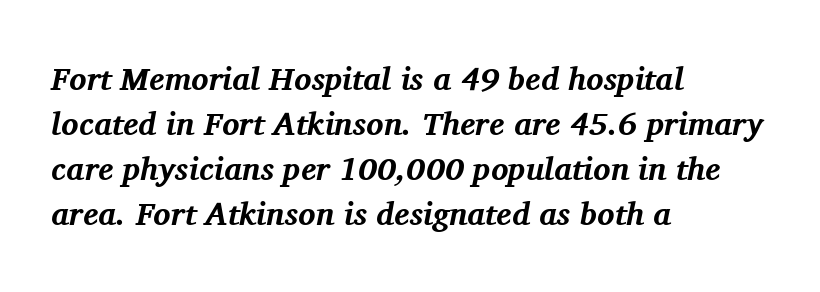
The image shows 32 px bold serif type, italic (leaning right); set left-aligned, normal line spacing (1.41x), normal letter spacing, not underlined; medium stroke contrast and a medium x-height.
